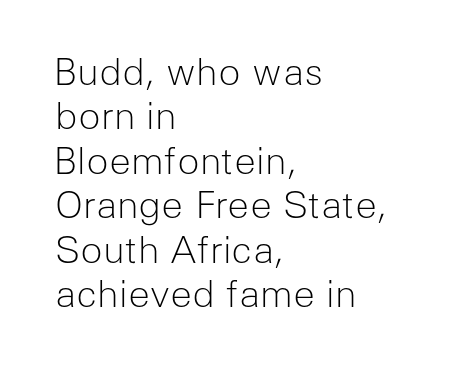
Stems here are at most as thick as an everyday book face. A bare baseline throughout the passage. This sample is left-justified, so line endings fall wherever the words run out. You could call the tracking neutral — neither tight nor loose.
